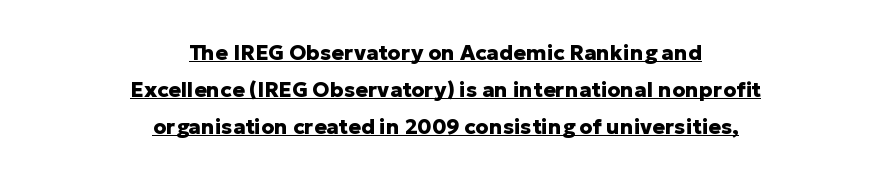
The image shows 21 px bold type, upright; set centered, line spacing 1.76x, normal letter spacing, underlined.
